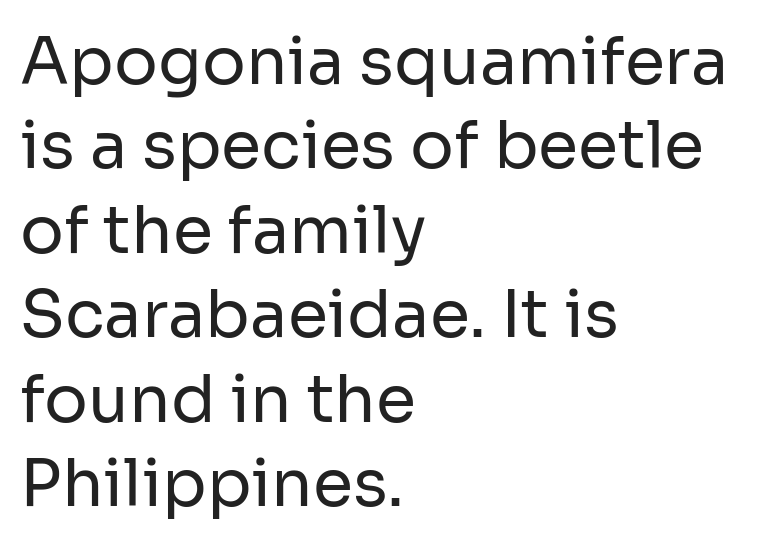
{"serif": "no", "italic": "no", "bold": "no", "weight": "regular", "width": "normal", "stroke_contrast": "low", "x_height": "medium", "monospaced": "no", "underline": "no", "align": "left", "line_spacing": "normal", "line_spacing_ratio": 1.3, "letter_spacing": "normal", "letter_spacing_em": 0.0, "glyph_px": 65}
